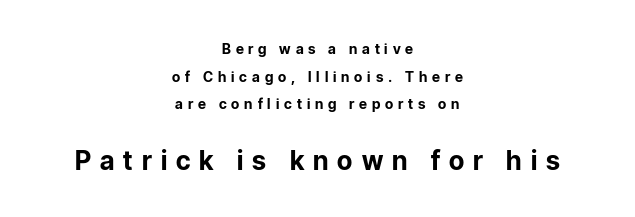
Q: Is the text bold? A: Yes.
Q: Is the text italic (slanted)? A: No, it is upright.
Q: Is the text underlined? A: No.
Q: How is the paragraph aligned? A: Centered.
Q: Is the spacing between letters normal or unusually wide? A: Unusually wide.
Q: Is the spacing between lines tight, normal or loose? A: Loose.
Q: Which block of text is set in a larger size, the first (top) or the second (bottom)? A: The second (bottom) one.
